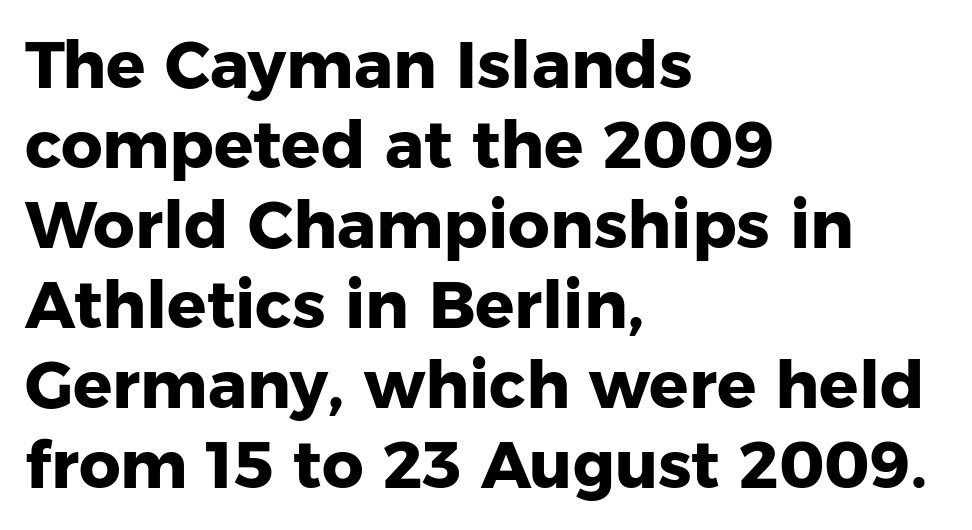
{"serif": "no", "italic": "no", "bold": "yes", "weight": "heavy", "width": "normal", "stroke_contrast": "low", "x_height": "medium", "monospaced": "no", "underline": "no", "align": "left", "line_spacing_ratio": 1.23, "letter_spacing": "normal", "letter_spacing_em": 0.0, "glyph_px": 65}
